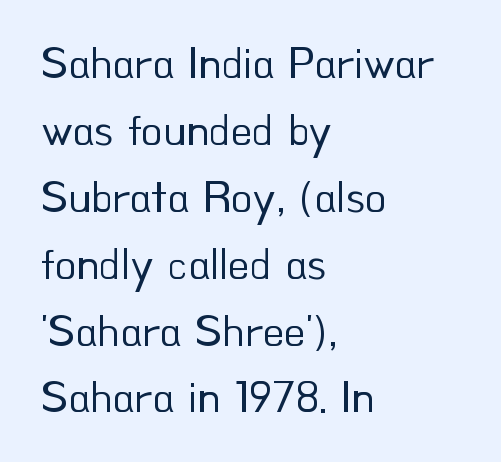
Q: Is the text bold? A: No.
Q: Is the text italic (slanted)? A: No, it is upright.
Q: Is the typeface a serif or a sans-serif typeface? A: Sans-serif.
Q: Is the text underlined? A: No.
Q: How is the paragraph aligned? A: Left-aligned.
Q: Is the spacing between letters normal or unusually wide? A: Normal.
Q: Is the spacing between lines tight, normal or loose? A: Normal.
Q: Width (condensed, normal, or wide)? A: Normal.
Q: Stroke contrast? A: Low.
Q: x-height? A: Small.
Q: Monospaced? A: No.
